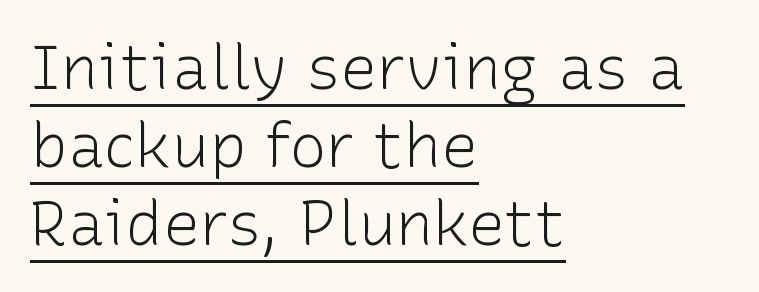
{"serif": "no", "italic": "no", "bold": "no", "weight": "light", "width": "normal", "stroke_contrast": "low", "x_height": "medium", "monospaced": "no", "underline": "yes", "align": "left", "line_spacing": "normal", "line_spacing_ratio": 1.26, "letter_spacing": "normal", "letter_spacing_em": 0.0, "glyph_px": 62}
